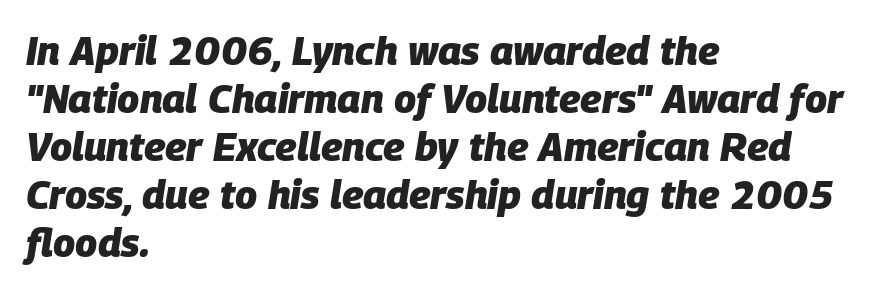
Q: Is the text bold? A: Yes.
Q: Is the text italic (slanted)? A: Yes, it leans right by about 9 degrees.
Q: Is the text underlined? A: No.
Q: How is the paragraph aligned? A: Left-aligned.
Q: Is the spacing between letters normal or unusually wide? A: Normal.
Q: Width (condensed, normal, or wide)? A: Normal.
Q: Stroke contrast? A: Low.
Q: x-height? A: Large.
Q: Monospaced? A: No.
